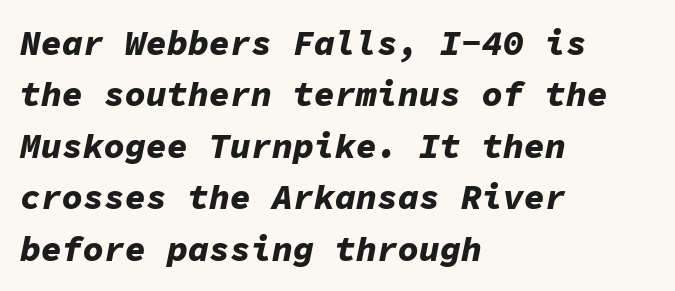
Italic: yes, the glyphs are oblique. The setting favours the left margin, as ordinary paragraphs usually do. Is the type bold? Yes — the strokes are clearly thick and heavy. Summary of vertical rhythm: regular, with standard interline spacing. In terms of letterspacing, this is plain default setting. The rendering uses typewriter-style spacing with identical character cells.
